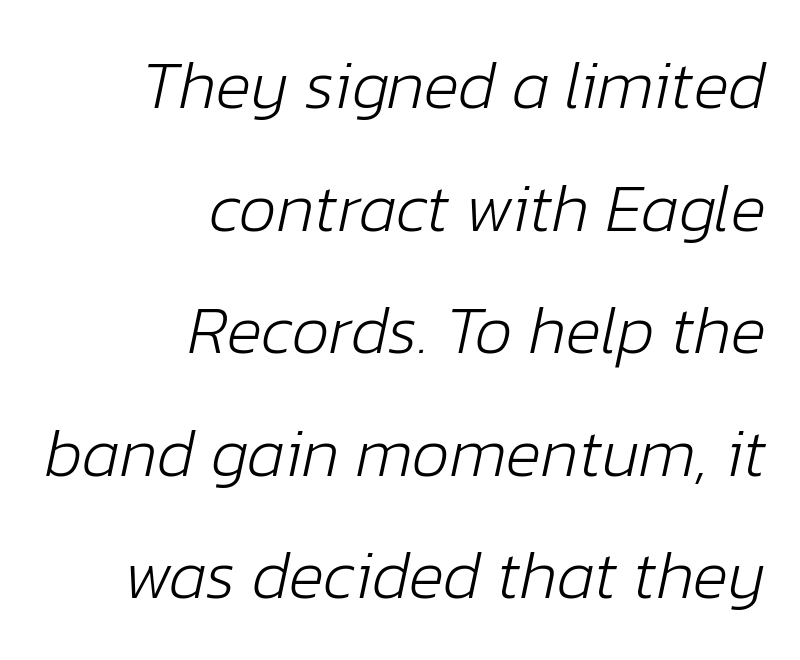
{"italic": "yes", "lean": "right", "slant_degrees": 12, "bold": "no", "weight": "light", "width": "normal", "stroke_contrast": "low", "x_height": "medium", "monospaced": "no", "underline": "no", "align": "right", "line_spacing_ratio": 1.83, "letter_spacing": "normal", "letter_spacing_em": 0.0, "glyph_px": 67}
